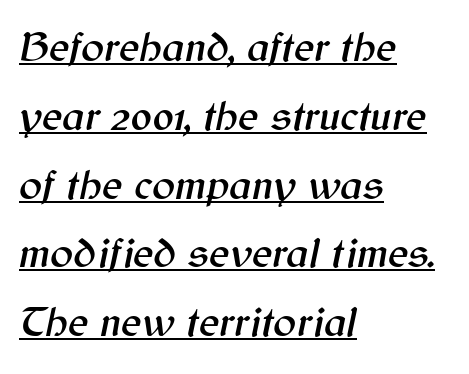
Q: Is the text italic (slanted)? A: Yes, it leans right by about 12 degrees.
Q: Is the text underlined? A: Yes.
Q: How is the paragraph aligned? A: Left-aligned.
Q: Is the spacing between letters normal or unusually wide? A: Normal.
Q: Is the spacing between lines tight, normal or loose? A: Normal.
Q: Width (condensed, normal, or wide)? A: Normal.
Q: Stroke contrast? A: Medium.
Q: x-height? A: Medium.
Q: Monospaced? A: No.
